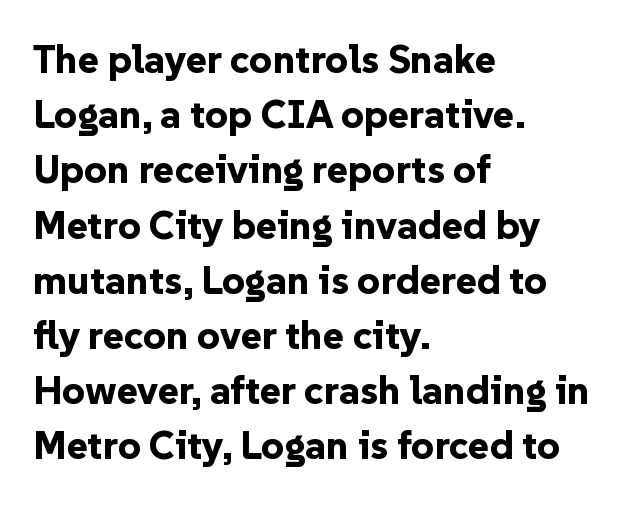
{"serif": "no", "italic": "no", "bold": "yes", "weight": "bold", "width": "normal", "stroke_contrast": "low", "x_height": "medium", "monospaced": "no", "underline": "no", "align": "left", "line_spacing": "normal", "line_spacing_ratio": 1.38, "letter_spacing": "normal", "letter_spacing_em": 0.0, "glyph_px": 40}
